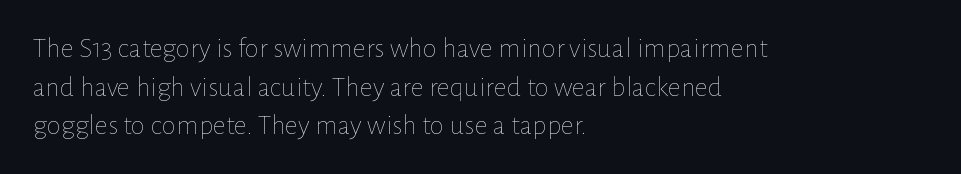
The image shows 29 px thin type, upright; set left-aligned, normal line spacing (1.33x), normal letter spacing, not underlined; low stroke contrast and a medium x-height.
